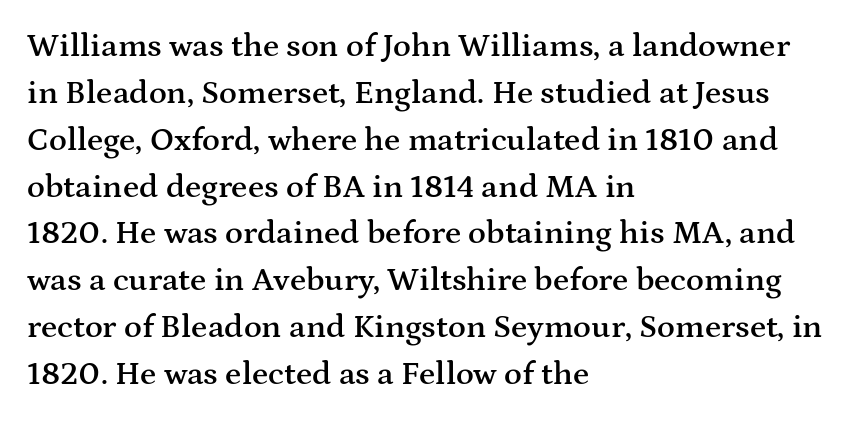
Q: Is the text bold? A: Semi-bold.
Q: Is the text italic (slanted)? A: No, it is upright.
Q: Is the typeface a serif or a sans-serif typeface? A: Serif.
Q: Is the text underlined? A: No.
Q: How is the paragraph aligned? A: Left-aligned.
Q: Is the spacing between letters normal or unusually wide? A: Normal.
Q: Is the spacing between lines tight, normal or loose? A: Normal.
Q: Width (condensed, normal, or wide)? A: Wide.
Q: Stroke contrast? A: Medium.
Q: x-height? A: Medium.
Q: Monospaced? A: No.
